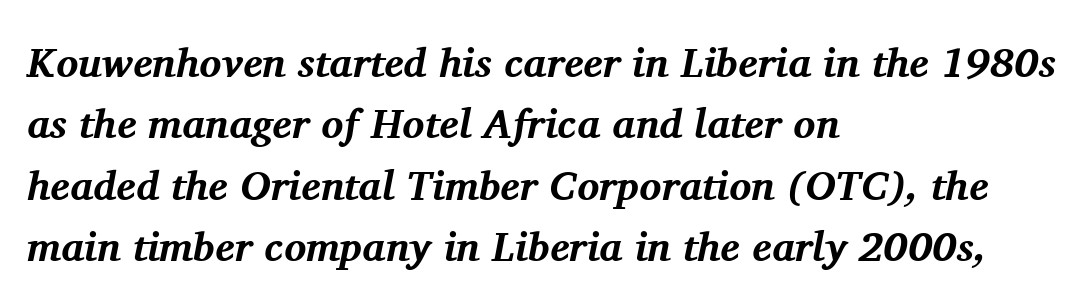
The space directly below the letters is spotless. Think of a printed novel: that variable character pitch is what you see here. Look at the tracking — it's just the regular setting, nothing added. The lines are quadded left. It's the slanting kind of type.
